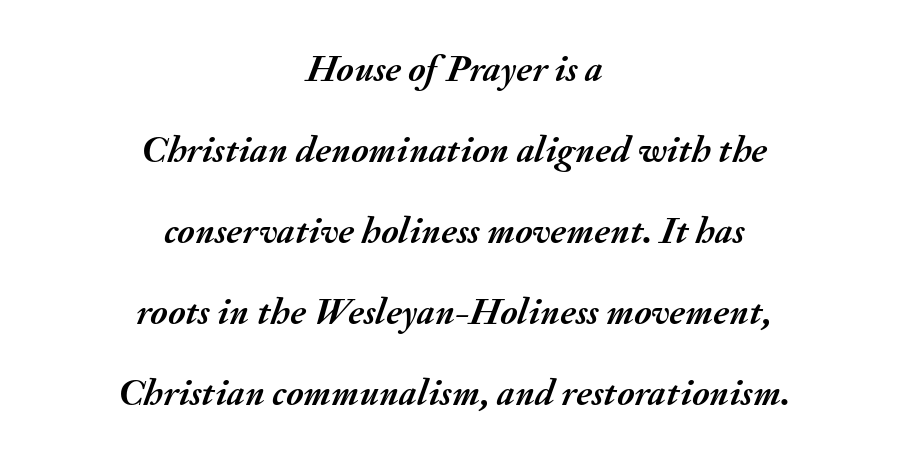
The strip under each line holds only bare page. The sample has been set heavy, in full bold. Think of a printed novel: that variable character pitch is what you see here. Horizontal bands of white between lines are thick stripes. You could call the tracking neutral — neither tight nor loose.
